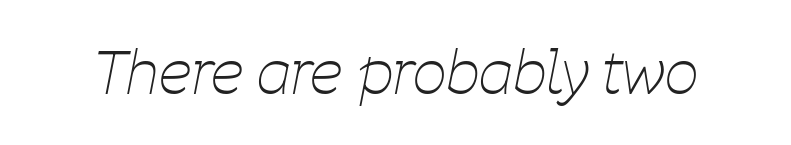
{"italic": "yes", "lean": "right", "slant_degrees": 11, "bold": "no", "weight": "thin", "width": "condensed", "stroke_contrast": "low", "x_height": "medium", "monospaced": "no", "underline": "no", "letter_spacing": "normal", "letter_spacing_em": 0.0, "glyph_px": 59}
